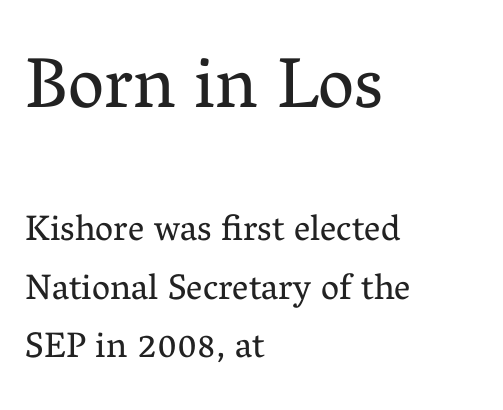
Q: Is the text bold? A: No.
Q: Is the text italic (slanted)? A: No, it is upright.
Q: Is the typeface a serif or a sans-serif typeface? A: Serif.
Q: Is the text underlined? A: No.
Q: How is the paragraph aligned? A: Left-aligned.
Q: Is the spacing between letters normal or unusually wide? A: Normal.
Q: Is the spacing between lines tight, normal or loose? A: Normal.
Q: Which block of text is set in a larger size, the first (top) or the second (bottom)? A: The first (top) one.
Q: Width (condensed, normal, or wide)? A: Normal.
Q: Stroke contrast? A: Medium.
Q: x-height? A: Medium.
Q: Monospaced? A: No.
